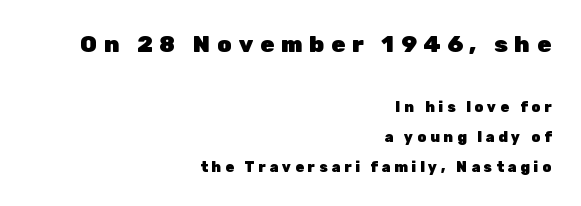
{"italic": "no", "bold": "yes", "underline": "no", "align": "right", "line_spacing": "loose", "line_spacing_ratio": 2.14, "letter_spacing": "wide", "letter_spacing_em": 0.29, "larger_block": "first", "size_ratio": 1.64, "glyph_px": 23}
